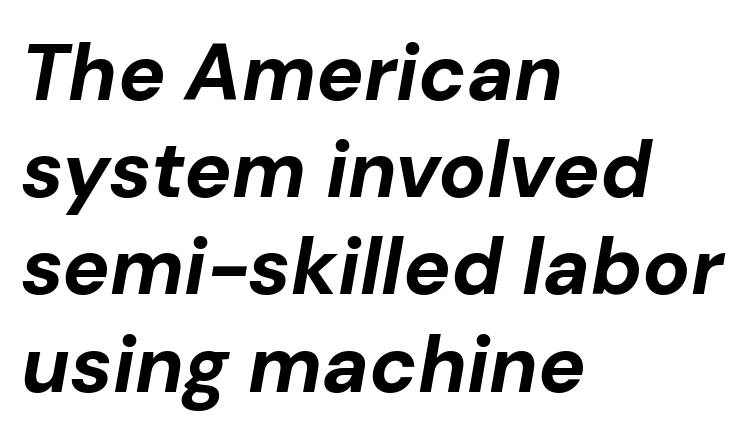
Q: Is the text bold? A: Yes.
Q: Is the text italic (slanted)? A: Yes, it leans right by about 10 degrees.
Q: Is the text underlined? A: No.
Q: How is the paragraph aligned? A: Left-aligned.
Q: Is the spacing between letters normal or unusually wide? A: Normal.
Q: Width (condensed, normal, or wide)? A: Normal.
Q: Stroke contrast? A: Low.
Q: x-height? A: Medium.
Q: Monospaced? A: No.
